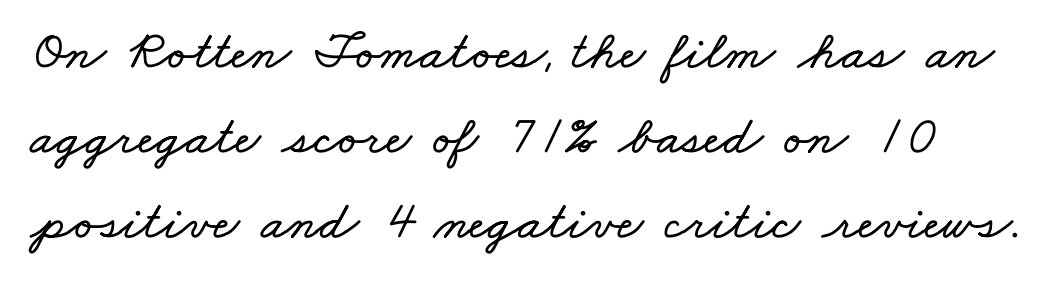
Q: Is the text underlined? A: No.
Q: Is the spacing between letters normal or unusually wide? A: Normal.
Q: Is the spacing between lines tight, normal or loose? A: Normal.
Q: Width (condensed, normal, or wide)? A: Wide.
Q: Stroke contrast? A: Low.
Q: x-height? A: Small.
Q: Monospaced? A: No.
